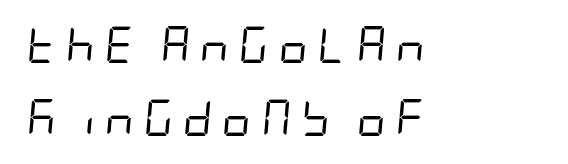
The image shows 36 px regular-weight, condensed type, italic (leaning right); set left-aligned, loose line spacing (2.03x), unusually wide letter spacing (+0.27 em), not underlined; low stroke contrast and a large x-height.
